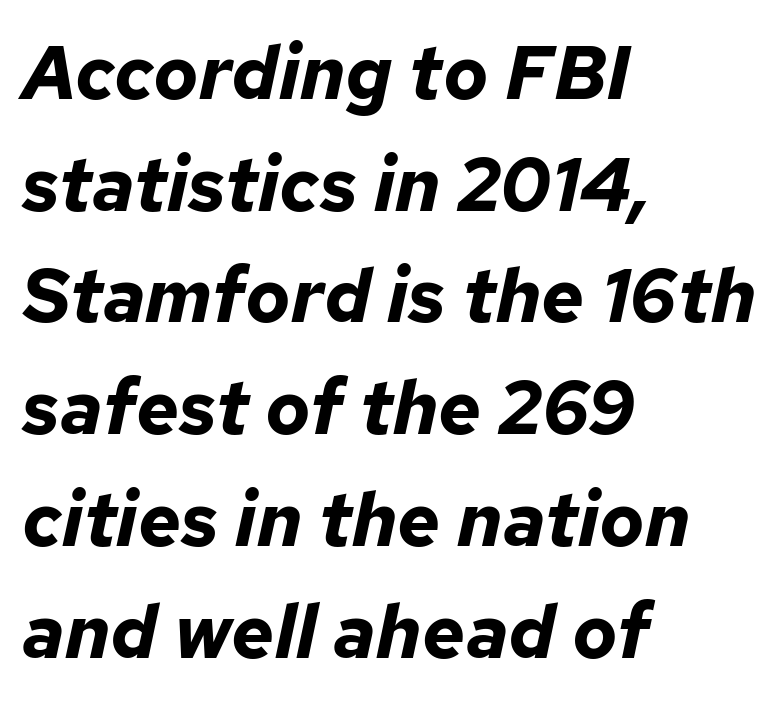
The image shows 75 px bold type, italic (leaning right); set left-aligned, normal line spacing (1.49x), normal letter spacing, not underlined; low stroke contrast and a medium x-height.
